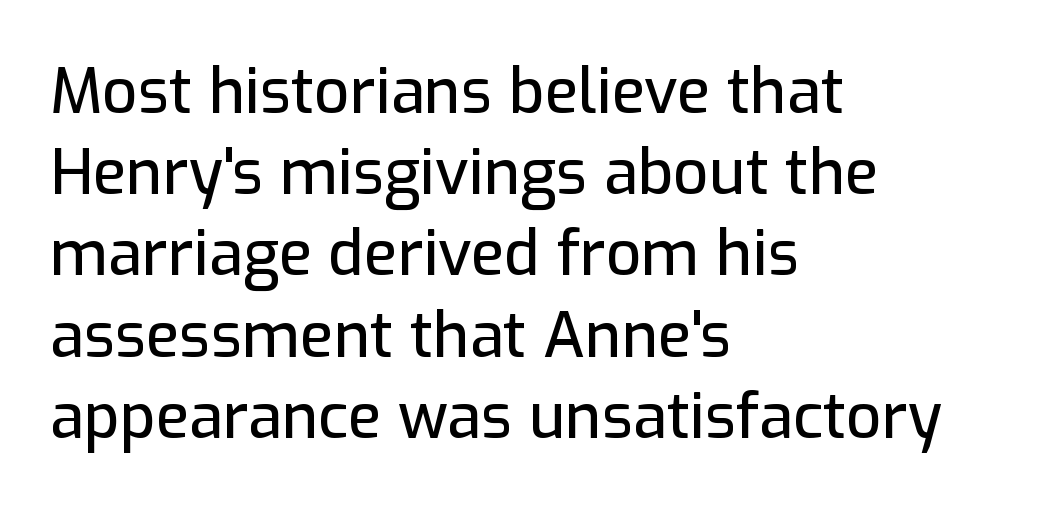
Q: Is the text italic (slanted)? A: No, it is upright.
Q: Is the typeface a serif or a sans-serif typeface? A: Sans-serif.
Q: Is the text underlined? A: No.
Q: How is the paragraph aligned? A: Left-aligned.
Q: Is the spacing between letters normal or unusually wide? A: Normal.
Q: Is the spacing between lines tight, normal or loose? A: Normal.
Q: Width (condensed, normal, or wide)? A: Normal.
Q: Stroke contrast? A: Low.
Q: x-height? A: Medium.
Q: Monospaced? A: No.
